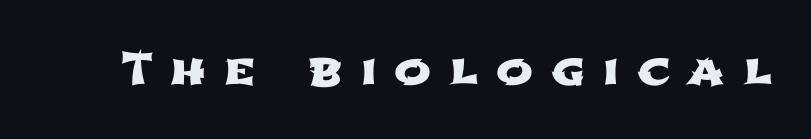
Q: Is the typeface a serif or a sans-serif typeface? A: Sans-serif.
Q: Is the text underlined? A: No.
Q: Is the spacing between letters normal or unusually wide? A: Unusually wide.
Q: Width (condensed, normal, or wide)? A: Wide.
Q: Stroke contrast? A: Low.
Q: x-height? A: Medium.
Q: Monospaced? A: No.
